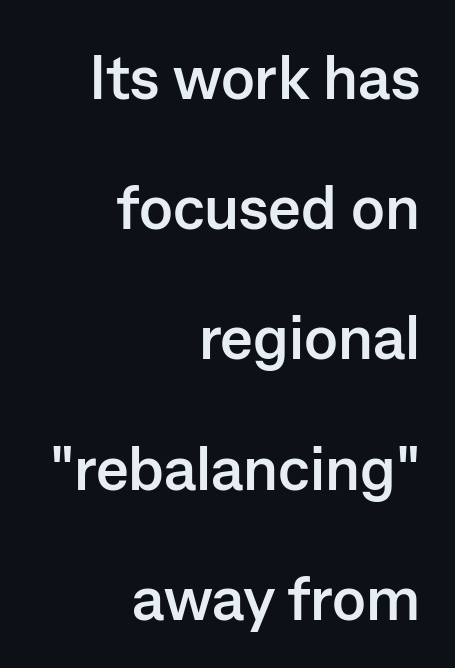
The image shows 62 px semibold sans-serif type, upright; set right-aligned, loose line spacing (2.1x), normal letter spacing, not underlined; low stroke contrast and a medium x-height.
